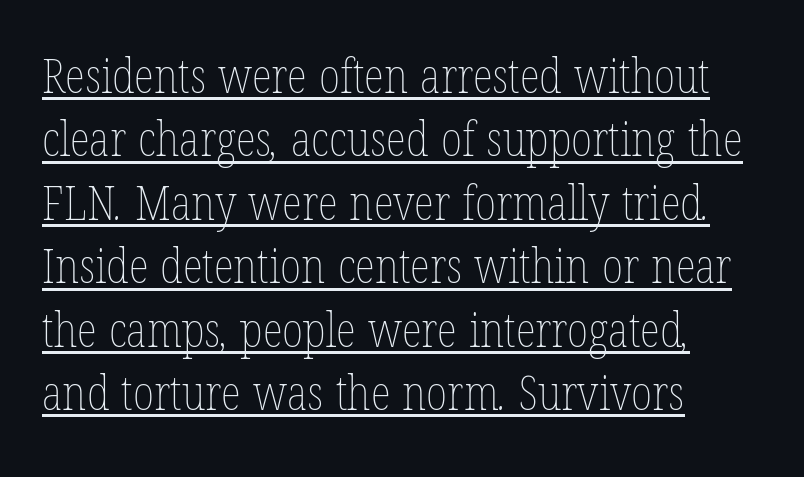
Q: Is the text bold? A: No.
Q: Is the text underlined? A: Yes.
Q: How is the paragraph aligned? A: Left-aligned.
Q: Is the spacing between letters normal or unusually wide? A: Normal.
Q: Is the spacing between lines tight, normal or loose? A: Normal.
Q: Width (condensed, normal, or wide)? A: Condensed.
Q: Stroke contrast? A: Low.
Q: x-height? A: Medium.
Q: Monospaced? A: No.
